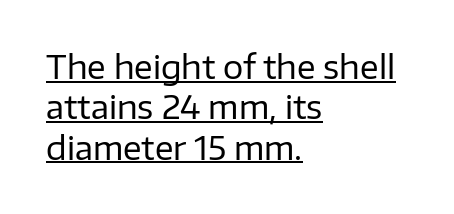
Students, observe the line beneath the letters — that is underlining. The lettering holds an erect, upright posture throughout. Vertically, the passage feels balanced, rows spaced as you'd expect. Do the characters align in a grid? No, the font is proportional. Unbolded letterforms with no extra heft.
